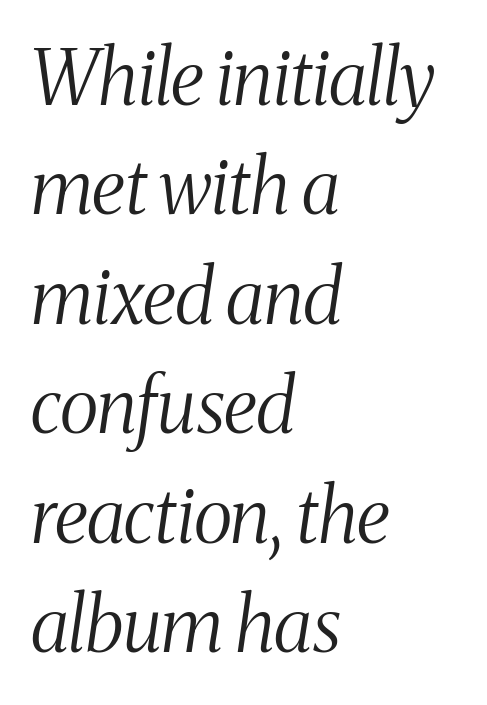
Q: Is the text bold? A: No.
Q: Is the text italic (slanted)? A: Yes, it leans right by about 8 degrees.
Q: Is the typeface a serif or a sans-serif typeface? A: Serif.
Q: Is the text underlined? A: No.
Q: How is the paragraph aligned? A: Left-aligned.
Q: Is the spacing between letters normal or unusually wide? A: Normal.
Q: Is the spacing between lines tight, normal or loose? A: Normal.
Q: Width (condensed, normal, or wide)? A: Condensed.
Q: Stroke contrast? A: Medium.
Q: x-height? A: Medium.
Q: Monospaced? A: No.
